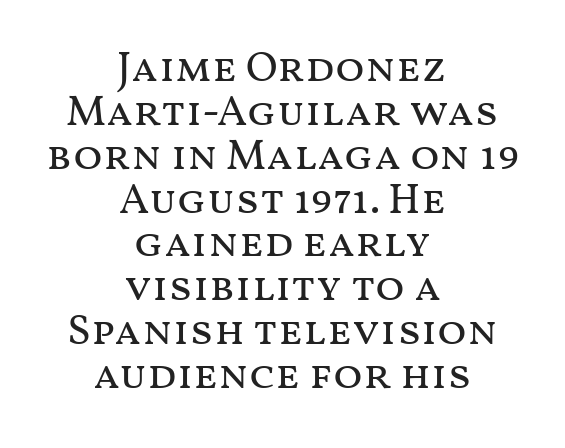
There is no visible air inserted between adjacent glyphs. The font is comparable to plain body text, perhaps lighter. Proportional: the letters do not fall into vertical columns. Anything drawn beneath the words? Only blank space. The whitespace from short lines is split evenly between both sides. Style check: upright.
